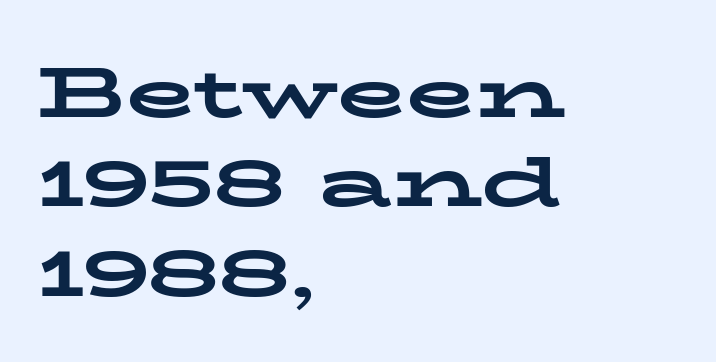
Examine the stroke ends and you'll spot serifs. The lines are quadded left. Spacing verdict: proportional, widths tailored to each character. Is there any slant? The stems are plumb.
